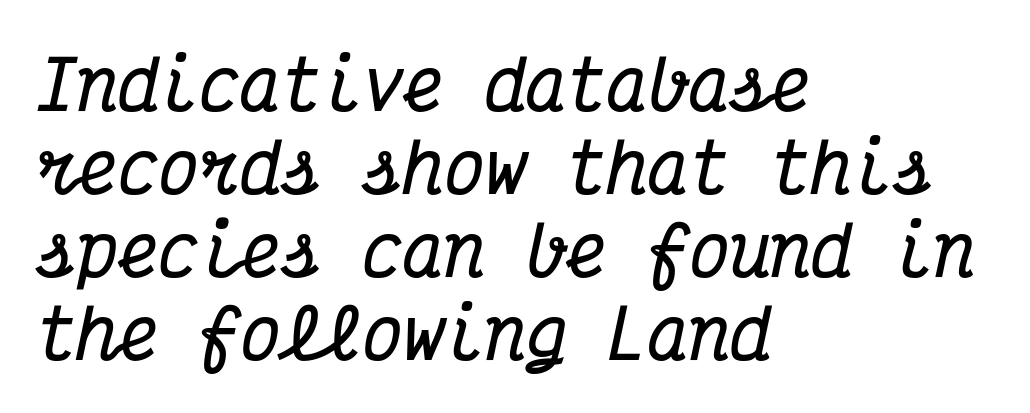
{"serif": "yes", "italic": "yes", "lean": "right", "slant_degrees": 12, "bold": "yes", "weight": "bold", "width": "condensed", "stroke_contrast": "medium", "x_height": "medium", "monospaced": "yes", "underline": "no", "align": "left", "line_spacing_ratio": 1.22, "letter_spacing": "normal", "letter_spacing_em": 0.0, "glyph_px": 68}
